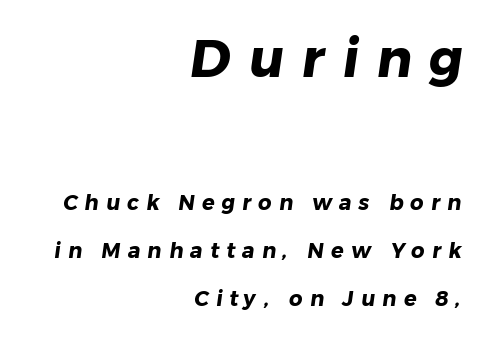
Underlining? Definitely not there. Type style note: lacks serifs. Caption: bold face, heavy strokes. How would I describe the line gaps? Wide and relaxed. Does the bottom block carry the larger type? No, the top block does. These lines have a slow, spaced-out rhythm from letter to letter.
